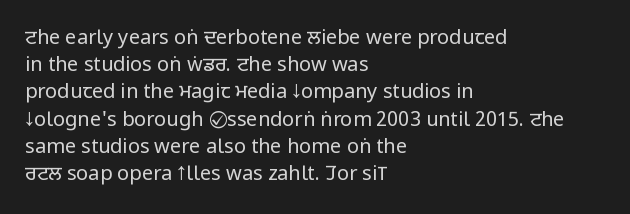
The image shows 20 px text type, upright; set left-aligned, normal line spacing (1.36x), normal letter spacing, not underlined.
